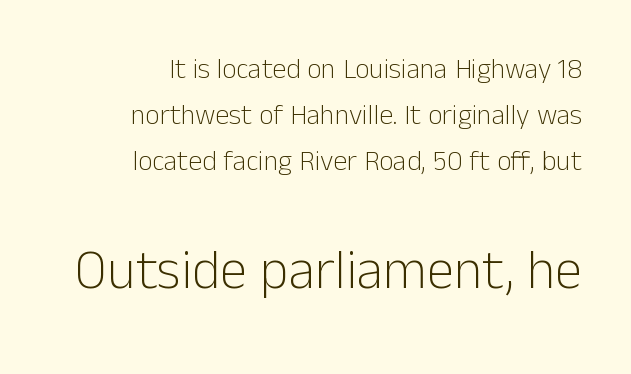
Q: Is the text bold? A: No.
Q: Is the text italic (slanted)? A: No, it is upright.
Q: Is the typeface a serif or a sans-serif typeface? A: Sans-serif.
Q: Is the text underlined? A: No.
Q: How is the paragraph aligned? A: Right-aligned.
Q: Is the spacing between letters normal or unusually wide? A: Normal.
Q: Is the spacing between lines tight, normal or loose? A: Normal.
Q: Which block of text is set in a larger size, the first (top) or the second (bottom)? A: The second (bottom) one.
Q: Width (condensed, normal, or wide)? A: Normal.
Q: Stroke contrast? A: Low.
Q: x-height? A: Medium.
Q: Monospaced? A: No.
